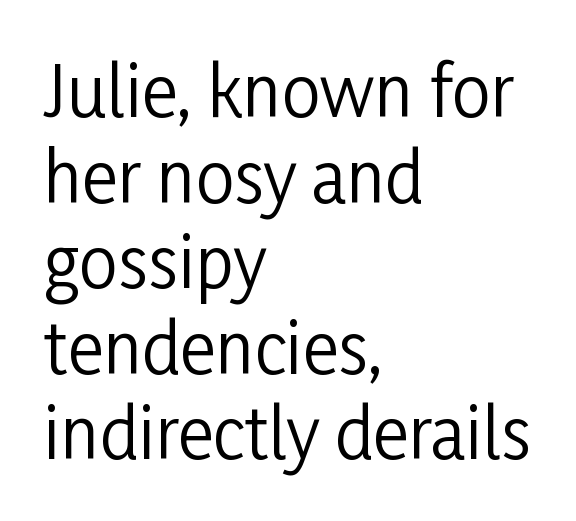
The image shows 69 px regular-weight, condensed sans-serif type, upright; set left-aligned, line spacing 1.24x, normal letter spacing, not underlined; low stroke contrast and a medium x-height.
